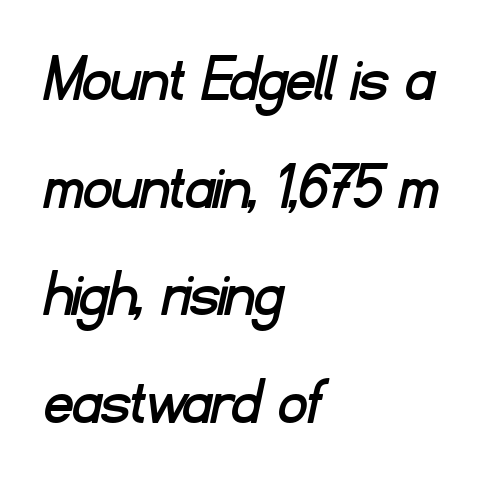
Q: Is the typeface a serif or a sans-serif typeface? A: Sans-serif.
Q: Is the text underlined? A: No.
Q: How is the paragraph aligned? A: Left-aligned.
Q: Is the spacing between letters normal or unusually wide? A: Normal.
Q: Is the spacing between lines tight, normal or loose? A: Normal.
Q: Width (condensed, normal, or wide)? A: Normal.
Q: Stroke contrast? A: Low.
Q: x-height? A: Small.
Q: Monospaced? A: No.
